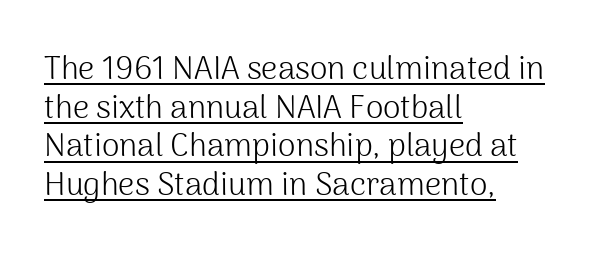
{"serif": "no", "italic": "no", "bold": "no", "weight": "light", "width": "normal", "stroke_contrast": "medium", "x_height": "medium", "monospaced": "no", "underline": "yes", "align": "left", "line_spacing_ratio": 1.21, "letter_spacing": "normal", "letter_spacing_em": 0.0, "glyph_px": 32}
